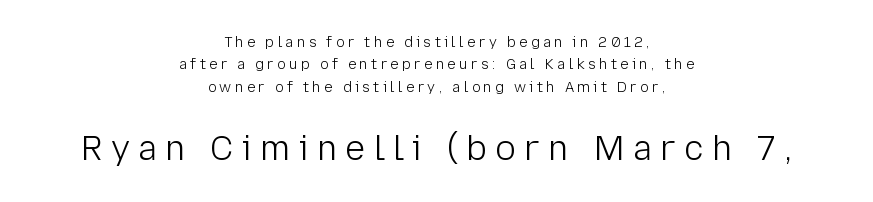
The image shows 34 px light sans-serif type, upright; set centered, normal line spacing (1.59x), unusually wide letter spacing (+0.24 em), not underlined; the second (bottom) block is 2.43x larger; low stroke contrast and a medium x-height.
